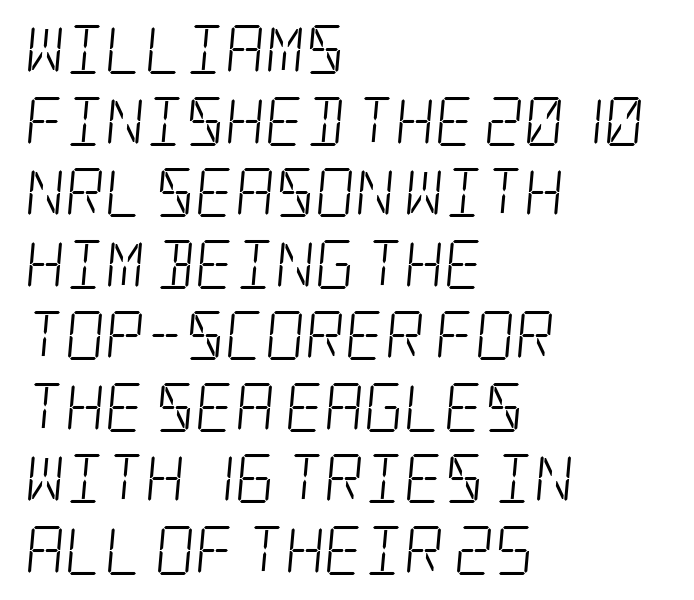
Unlike a clean sans, this face finishes its strokes with serifs. Horizontal alignment here is leftward, the default for most running prose. The letters sit at their default tracking, neither squeezed nor spread. Vertical spacing — default.
